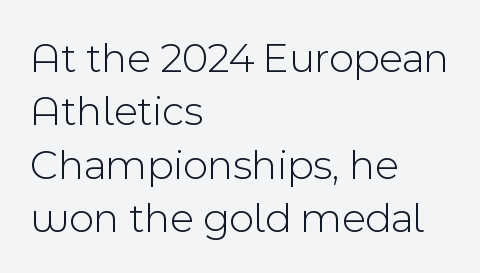
The image shows 43 px light sans-serif type, upright; set left-aligned, line spacing 1.24x, normal letter spacing, not underlined; a medium x-height.
